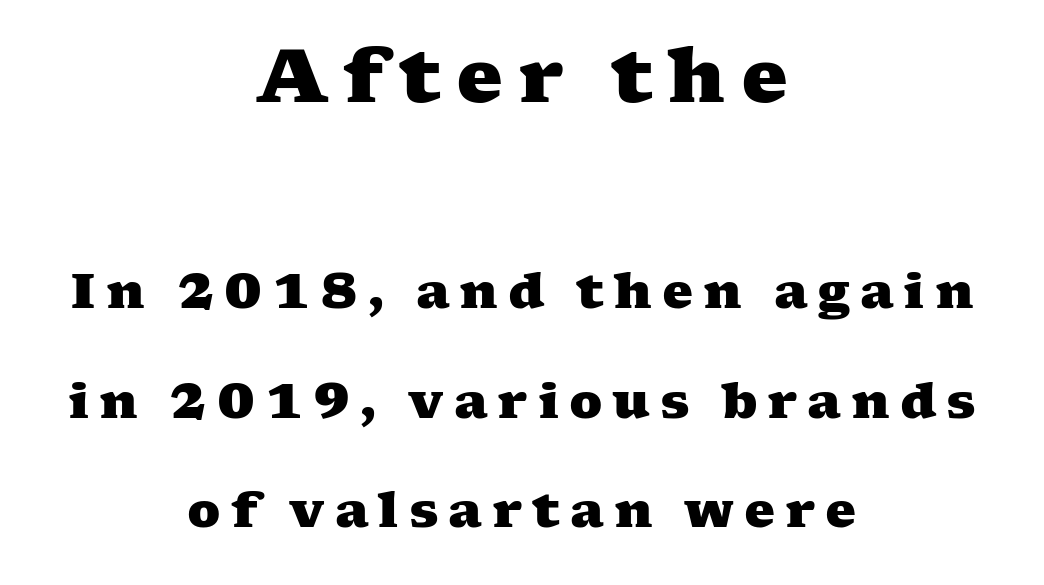
The image shows 74 px heavy, wide serif type; set centered, loose line spacing (2.24x), unusually wide letter spacing (+0.2 em), not underlined; the first (top) block is 1.51x larger; medium stroke contrast and a medium x-height.
